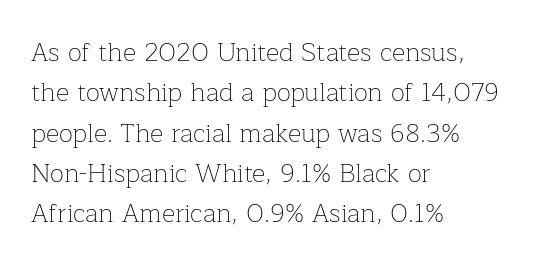
The image shows 26 px text type, upright; set left-aligned, normal line spacing (1.55x), normal letter spacing, not underlined.
